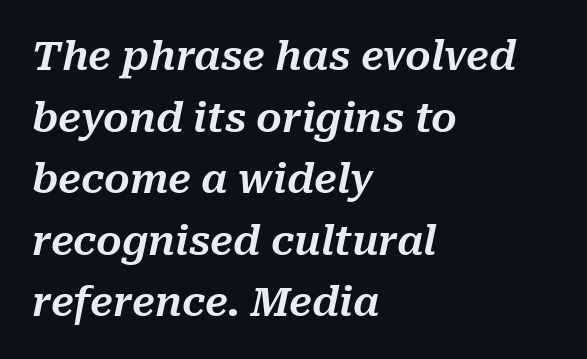
The image shows 40 px text type, italic (leaning right); set left-aligned, normal line spacing (1.54x), normal letter spacing, not underlined; medium stroke contrast and a medium x-height.
